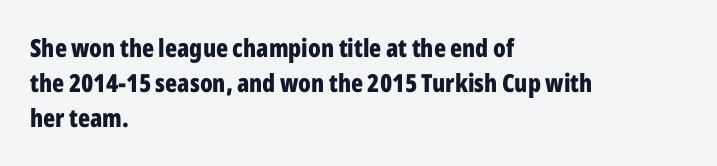
Here the glyphs are tracked normally, forming tight word shapes. Posture: upright roman. Plain, unruled lines of type. Leading matches the norm, producing a regular column.
